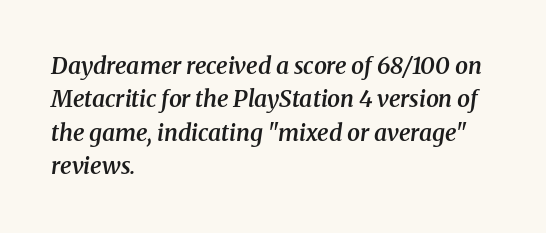
Observe the ordinary spacing: letters are neighbours, not strangers. The space between consecutive lines is moderate. The compositor pushed each line to the left boundary. Is the type bold? Partly — it's a semibold, heavier than regular but not fully bold. The rendering applies a slant to the glyphs. Nobody drew a line under any word here.
